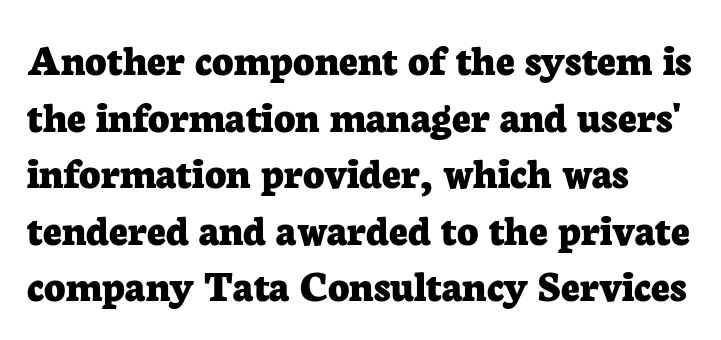
Q: Is the text bold? A: Yes.
Q: Is the text italic (slanted)? A: No, it is upright.
Q: Is the typeface a serif or a sans-serif typeface? A: Serif.
Q: Is the text underlined? A: No.
Q: Is the spacing between letters normal or unusually wide? A: Normal.
Q: Width (condensed, normal, or wide)? A: Normal.
Q: Stroke contrast? A: Low.
Q: x-height? A: Medium.
Q: Monospaced? A: No.
